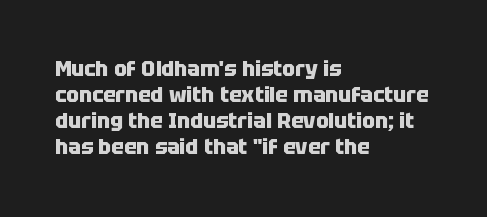
The image shows 21 px bold type, upright; set left-aligned, line spacing 1.24x, normal letter spacing, not underlined.
